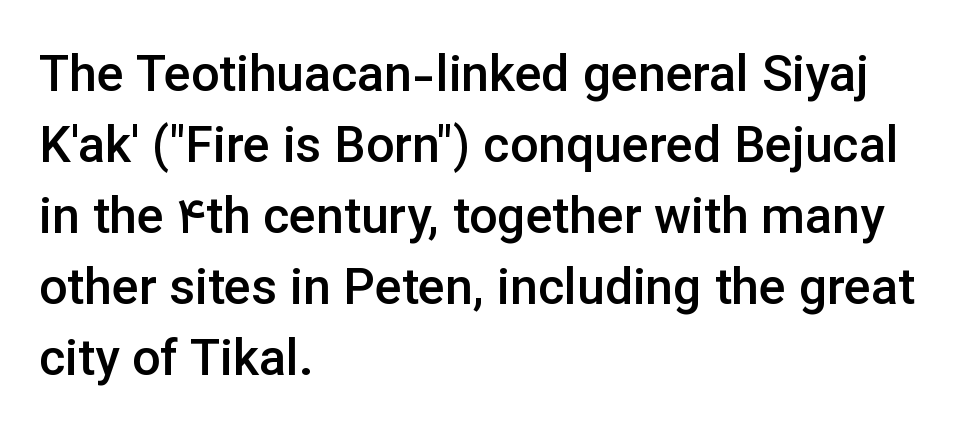
Students, this is semibold: more ink than regular, less than bold. Rendered with straight, roman letterforms. The passage shown is typed in a proportional face where columns would drift. Does the copy run flush right? No — it runs flush left.
